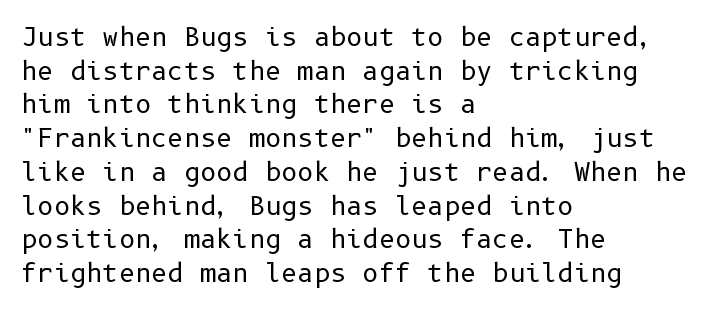
{"italic": "no", "bold": "no", "underline": "no", "align": "left", "line_spacing": "normal", "line_spacing_ratio": 1.35, "letter_spacing": "normal", "letter_spacing_em": 0.0, "glyph_px": 25}
